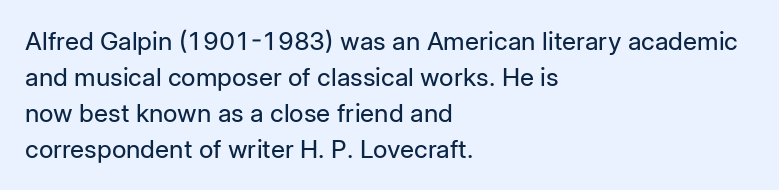
Q: Is the text bold? A: No.
Q: Is the text italic (slanted)? A: No, it is upright.
Q: Is the text underlined? A: No.
Q: How is the paragraph aligned? A: Left-aligned.
Q: Is the spacing between letters normal or unusually wide? A: Normal.
Q: Is the spacing between lines tight, normal or loose? A: Normal.
